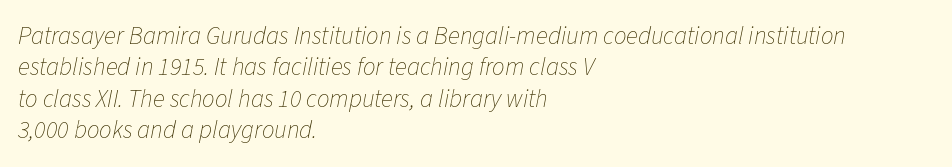
The image shows 25 px text type, italic (leaning right); set left-aligned, normal line spacing (1.26x), normal letter spacing, not underlined.
